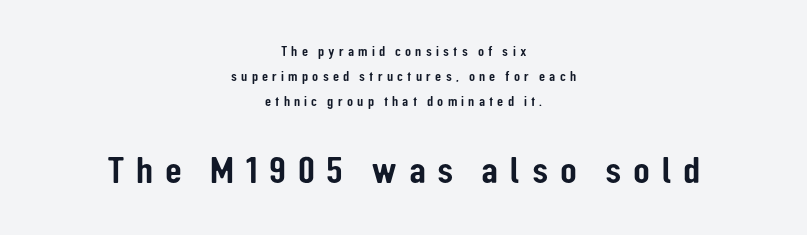
The image shows 39 px condensed sans-serif type, upright; set centered, line spacing 1.8x, unusually wide letter spacing (+0.3 em), not underlined; the second (bottom) block is 2.79x larger; low stroke contrast and a medium x-height.
